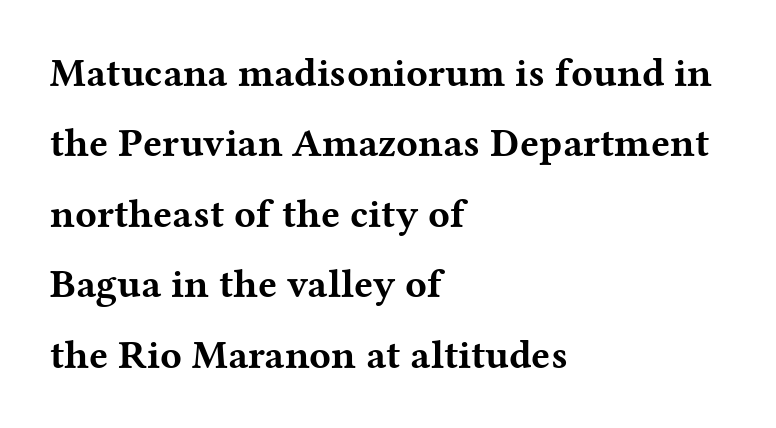
{"serif": "yes", "italic": "no", "bold": "yes", "weight": "bold", "width": "wide", "stroke_contrast": "medium", "x_height": "medium", "monospaced": "no", "underline": "no", "align": "left", "line_spacing_ratio": 1.76, "letter_spacing": "normal", "letter_spacing_em": 0.0, "glyph_px": 40}
